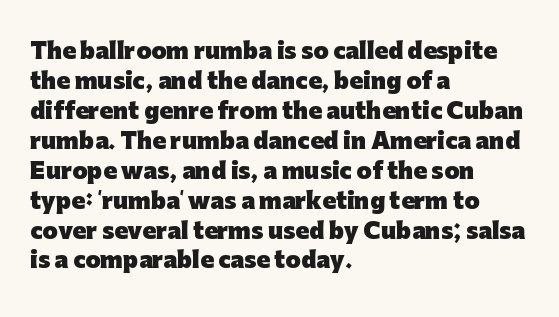
Italic: no, the glyphs are upright roman. Standard letterfit; no display-style spreading of the glyphs. Glance below the letters and you will spot only blank space. Its strokes are broad and dark, the hallmark of bold type.
